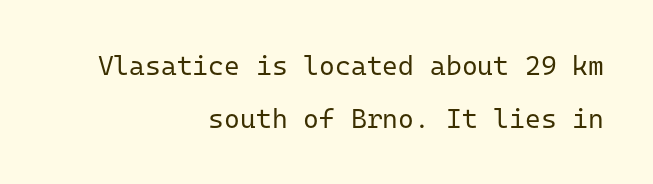
{"italic": "no", "bold": "no", "underline": "no", "align": "right", "line_spacing": "loose", "line_spacing_ratio": 1.96, "letter_spacing": "normal", "letter_spacing_em": 0.0, "glyph_px": 27}
